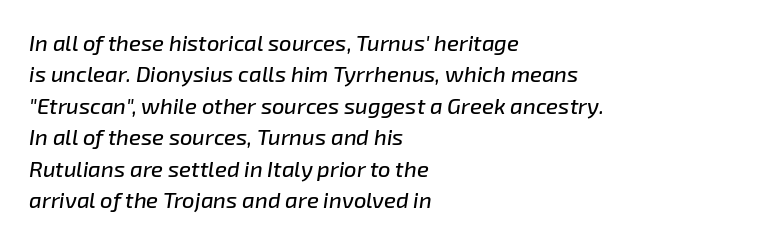
Plain, unruled lines of type. There's an unmistakable incline to the writing here. Nothing unusual about the tracking: characters are spaced as the font intends. Typeset ragged right — the left edge is the straight one. The space between consecutive lines is moderate.
